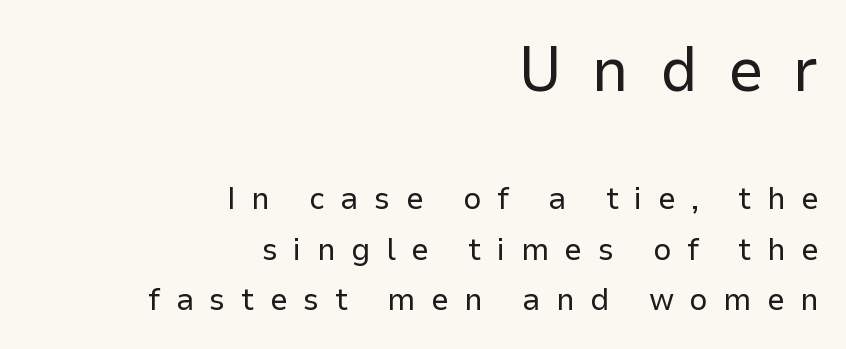
{"serif": "no", "italic": "no", "bold": "no", "weight": "regular", "width": "normal", "stroke_contrast": "low", "x_height": "medium", "monospaced": "no", "underline": "no", "align": "right", "line_spacing": "normal", "line_spacing_ratio": 1.57, "letter_spacing": "wide", "letter_spacing_em": 0.48, "larger_block": "first", "size_ratio": 1.97, "glyph_px": 63}
